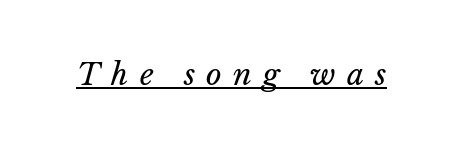
Heaviness? Minimal to ordinary, like unemphasized prose. The rendered words wear a rule along their underside. The horizontal fit of the characters is loose and conspicuously gappy. The specimen reads as italic at a glance. Looks like regular typesetting: each glyph gets only the width it needs.
